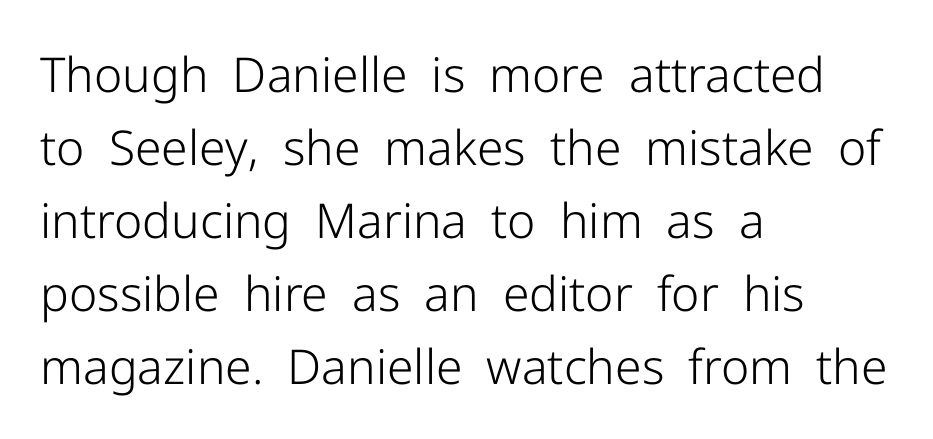
Q: Is the text bold? A: No.
Q: Is the text italic (slanted)? A: No, it is upright.
Q: Is the typeface a serif or a sans-serif typeface? A: Sans-serif.
Q: Is the text underlined? A: No.
Q: How is the paragraph aligned? A: Left-aligned.
Q: Is the spacing between letters normal or unusually wide? A: Normal.
Q: Is the spacing between lines tight, normal or loose? A: Normal.
Q: Width (condensed, normal, or wide)? A: Normal.
Q: Stroke contrast? A: Low.
Q: x-height? A: Medium.
Q: Monospaced? A: No.
